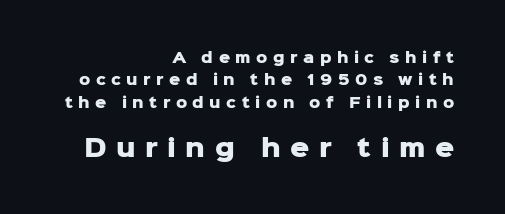
Each new line begins a customary step beneath the previous one. The passage is arranged like a letterhead date or caption credit — flush right. Does extra space separate the letters? Yes, quite a lot of it. These words are printed bold, with thick strokes throughout. Size hierarchy here favors the trailing block over the leading one.
